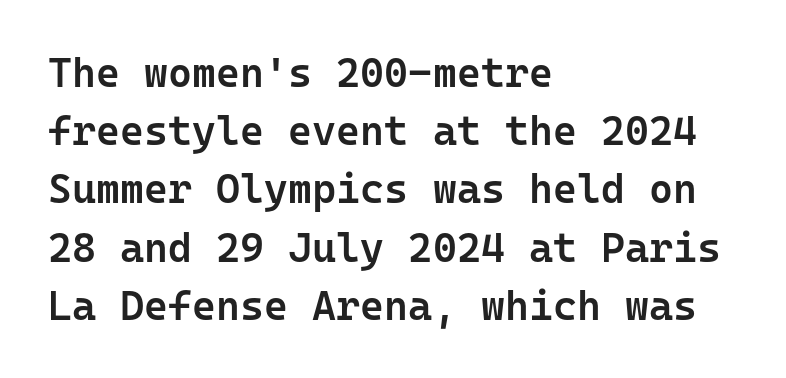
The image shows 41 px semibold sans-serif type, upright, monospaced; set left-aligned, normal line spacing (1.42x), normal letter spacing, not underlined; low stroke contrast and a medium x-height.
